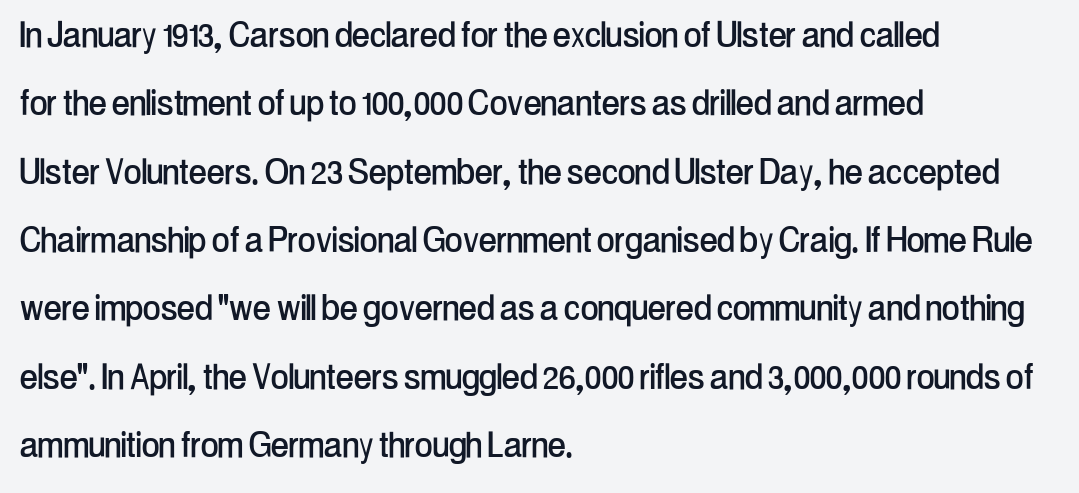
Q: Is the text italic (slanted)? A: No, it is upright.
Q: Is the typeface a serif or a sans-serif typeface? A: Sans-serif.
Q: Is the text underlined? A: No.
Q: How is the paragraph aligned? A: Left-aligned.
Q: Is the spacing between letters normal or unusually wide? A: Normal.
Q: Is the spacing between lines tight, normal or loose? A: Normal.
Q: Width (condensed, normal, or wide)? A: Condensed.
Q: Stroke contrast? A: Low.
Q: x-height? A: Medium.
Q: Monospaced? A: No.
